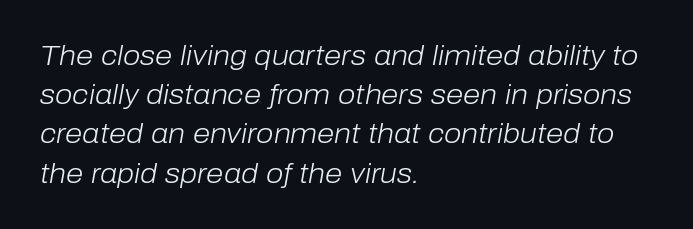
{"italic": "yes", "lean": "right", "slant_degrees": 10, "bold": "no", "weight": "light", "width": "normal", "stroke_contrast": "low", "x_height": "medium", "monospaced": "no", "underline": "no", "align": "left", "line_spacing": "normal", "line_spacing_ratio": 1.4, "letter_spacing": "normal", "letter_spacing_em": 0.0, "glyph_px": 28}
